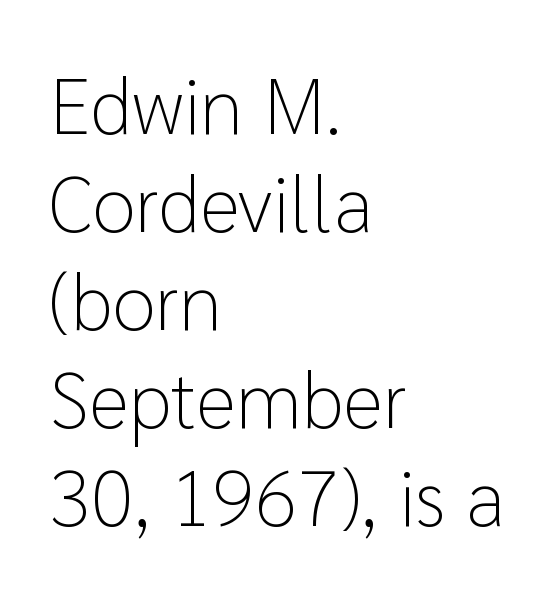
{"serif": "no", "italic": "no", "bold": "no", "weight": "light", "width": "normal", "stroke_contrast": "low", "x_height": "medium", "monospaced": "no", "underline": "no", "align": "left", "line_spacing_ratio": 1.24, "letter_spacing": "normal", "letter_spacing_em": 0.0, "glyph_px": 79}
